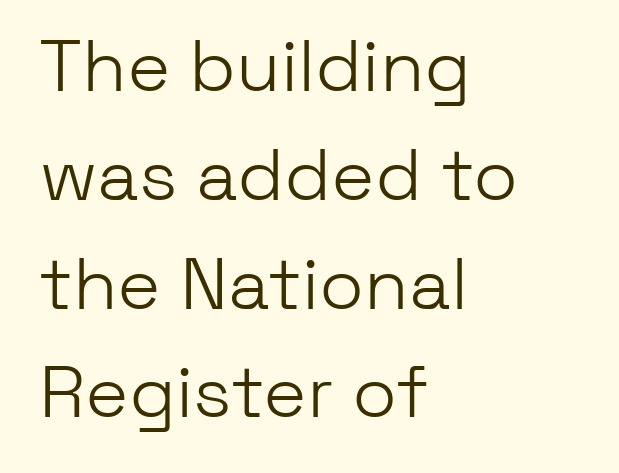
{"serif": "no", "italic": "no", "bold": "no", "weight": "light", "width": "normal", "stroke_contrast": "low", "x_height": "medium", "monospaced": "no", "underline": "no", "align": "left", "line_spacing": "normal", "line_spacing_ratio": 1.49, "letter_spacing": "normal", "letter_spacing_em": 0.0, "glyph_px": 73}
